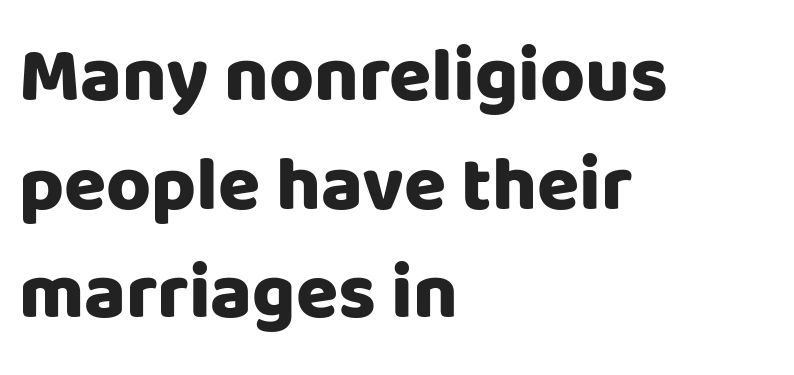
{"serif": "no", "italic": "no", "bold": "yes", "weight": "heavy", "width": "normal", "stroke_contrast": "low", "x_height": "large", "monospaced": "no", "underline": "no", "align": "left", "line_spacing": "normal", "line_spacing_ratio": 1.41, "letter_spacing": "normal", "letter_spacing_em": 0.0, "glyph_px": 77}
